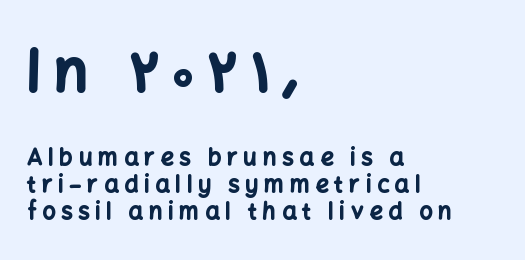
The image shows 57 px bold sans-serif type, upright; set left-aligned, line spacing 1.17x, unusually wide letter spacing (+0.25 em), not underlined; the first (top) block is 2.48x larger; low stroke contrast and a medium x-height.
